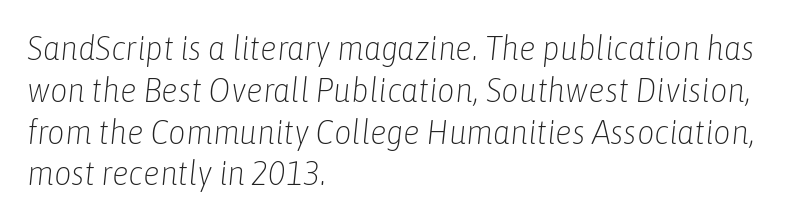
Q: Is the text bold? A: No.
Q: Is the text italic (slanted)? A: Yes, it leans right by about 6 degrees.
Q: Is the text underlined? A: No.
Q: How is the paragraph aligned? A: Left-aligned.
Q: Is the spacing between letters normal or unusually wide? A: Normal.
Q: Width (condensed, normal, or wide)? A: Condensed.
Q: Stroke contrast? A: Low.
Q: x-height? A: Medium.
Q: Monospaced? A: No.
